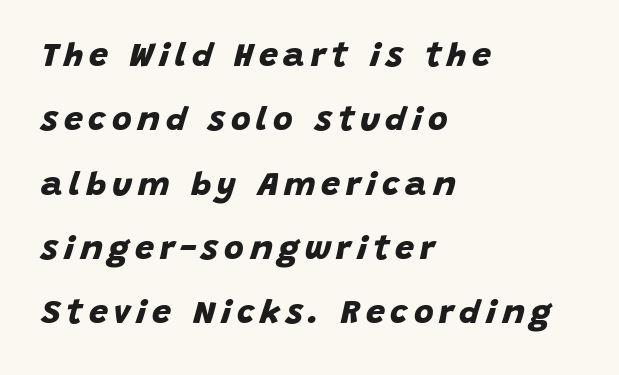
{"serif": "no", "bold": "yes", "weight": "bold", "width": "normal", "stroke_contrast": "low", "x_height": "large", "monospaced": "no", "underline": "no", "align": "left", "line_spacing_ratio": 1.89, "glyph_px": 34}
